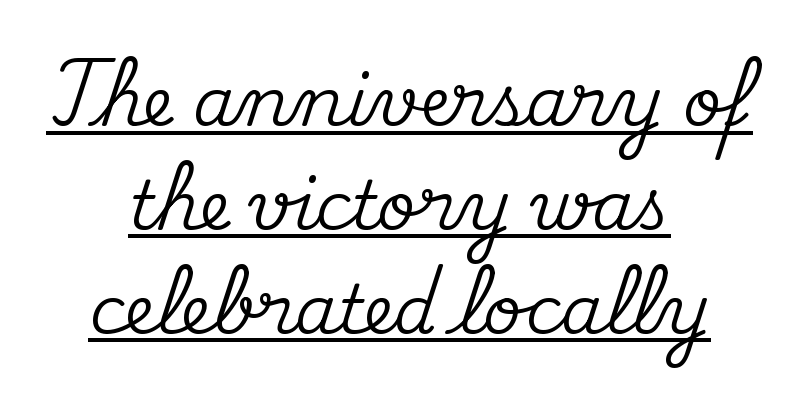
Interline gaps are of average width in this sample. In designer terms, the underline attribute is active on this setting. Proportional: the letters do not fall into vertical columns.
